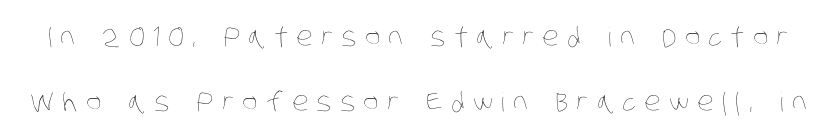
Q: Is the text bold? A: No.
Q: Is the text underlined? A: No.
Q: Is the spacing between letters normal or unusually wide? A: Unusually wide.
Q: Is the spacing between lines tight, normal or loose? A: Loose.
